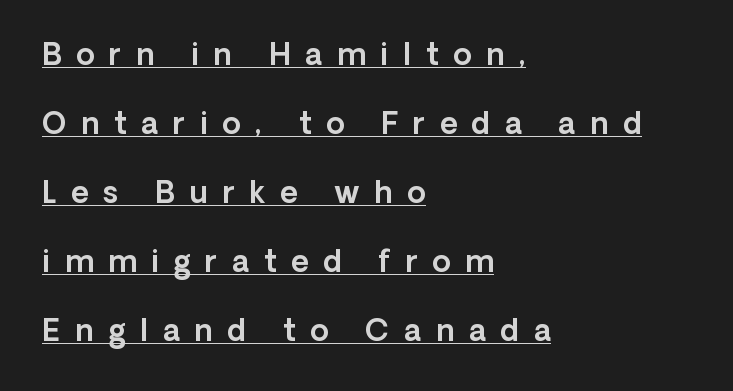
The image shows 30 px sans-serif type, upright; set left-aligned, loose line spacing (2.3x), unusually wide letter spacing (+0.49 em), underlined; a medium x-height.
